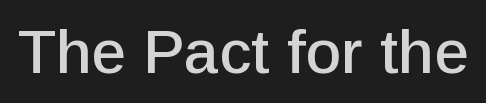
The rendering keeps characters at their native spacing. Style check: upright. The passage shown is typed in a proportional face where columns would drift. The text was rendered using a sans face with plain stroke endings.
